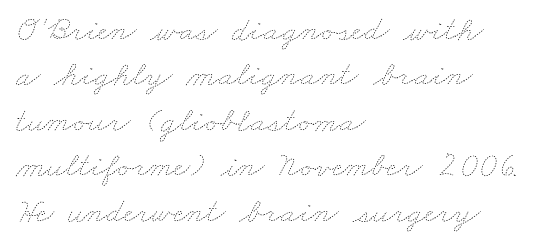
No letter is thick-stroked: the sample isn't bold. Regarding leading, the lines here are spaced in the standard way. The strip under each line holds only bare page. Layout note: lines flush left. This sample has the flowing, uneven cadence of proportional lettering.
